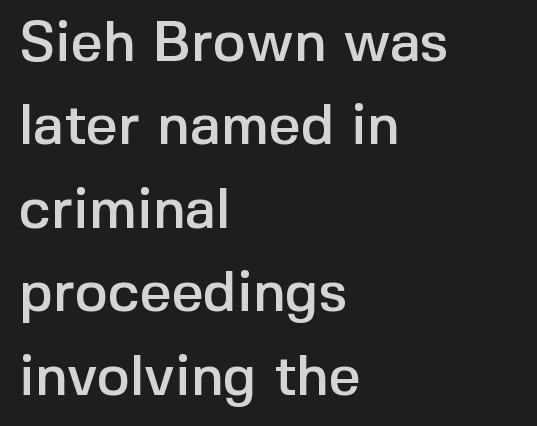
The image shows 56 px sans-serif type, upright; set left-aligned, normal line spacing (1.49x), normal letter spacing, not underlined; a medium x-height.
